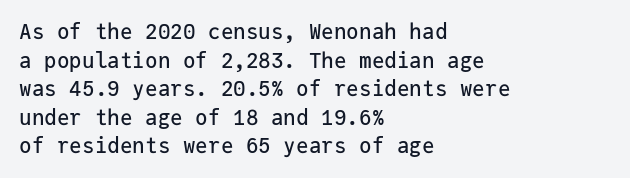
The image shows 21 px text type, upright; set left-aligned, normal line spacing (1.36x), normal letter spacing, not underlined.
